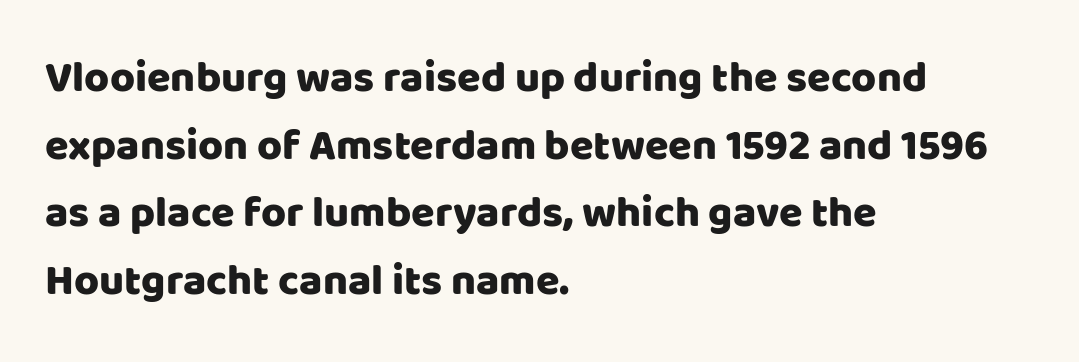
{"serif": "no", "italic": "no", "width": "normal", "stroke_contrast": "low", "x_height": "large", "monospaced": "no", "underline": "no", "align": "left", "line_spacing": "normal", "line_spacing_ratio": 1.57, "letter_spacing": "normal", "letter_spacing_em": 0.0, "glyph_px": 43}
